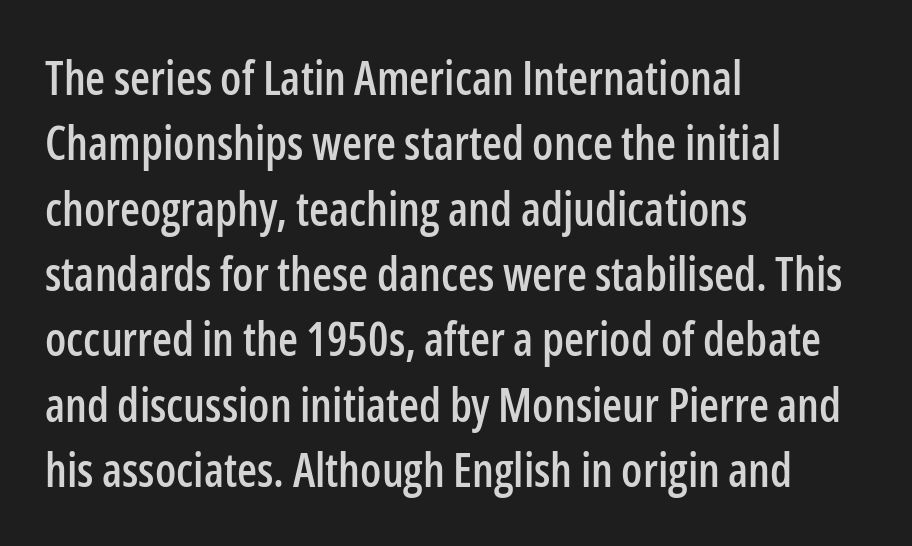
{"serif": "no", "italic": "no", "width": "condensed", "stroke_contrast": "low", "x_height": "medium", "monospaced": "no", "underline": "no", "align": "left", "line_spacing": "normal", "line_spacing_ratio": 1.42, "letter_spacing": "normal", "letter_spacing_em": 0.0, "glyph_px": 46}
